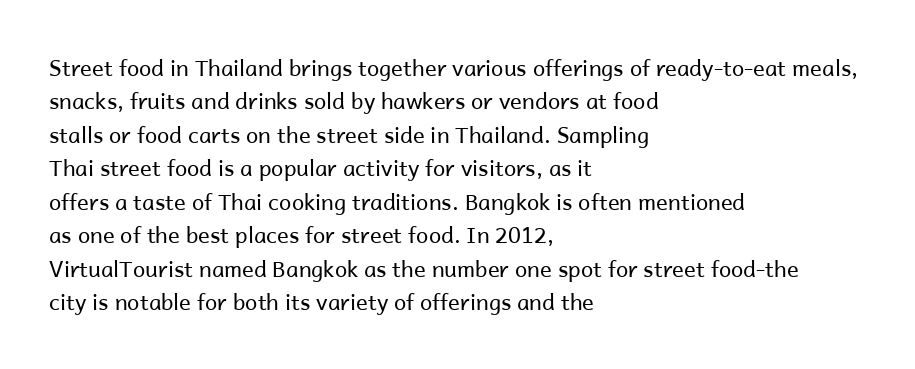
Summary of vertical rhythm: regular, with standard interline spacing. No extra ink here — the face is not bold. Quick note: not italic, upright. Horizontal alignment here is leftward, the default for most running prose.
